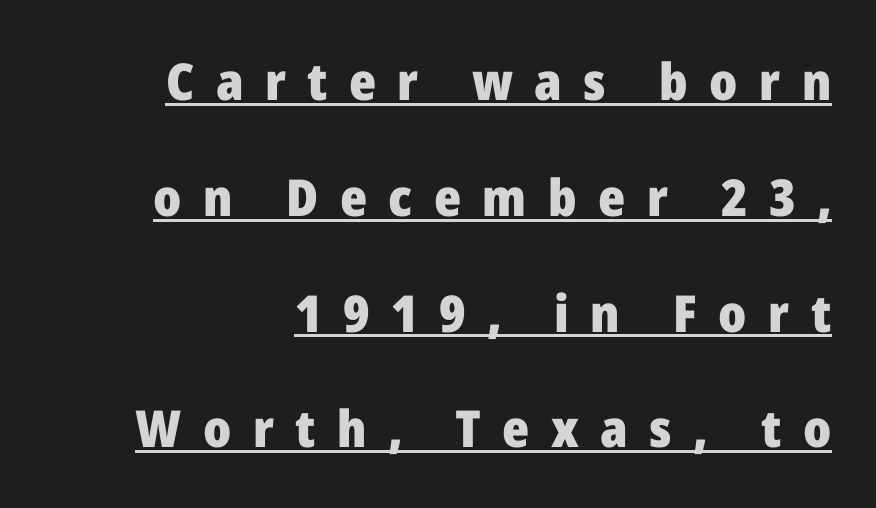
The lettering is marked with a stroke running underneath it. Designer's note — italics off, roman on. Each letter keeps its own natural width here, so spacing adapts to shape. The letters are bold, with thick, heavy strokes.
